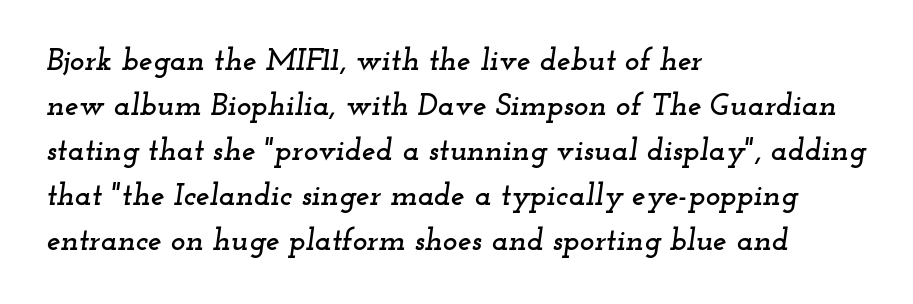
Q: Is the text italic (slanted)? A: Yes, it leans right by about 12 degrees.
Q: Is the typeface a serif or a sans-serif typeface? A: Serif.
Q: Is the text underlined? A: No.
Q: How is the paragraph aligned? A: Left-aligned.
Q: Is the spacing between letters normal or unusually wide? A: Normal.
Q: Is the spacing between lines tight, normal or loose? A: Normal.
Q: Width (condensed, normal, or wide)? A: Wide.
Q: Stroke contrast? A: Low.
Q: x-height? A: Small.
Q: Monospaced? A: No.
